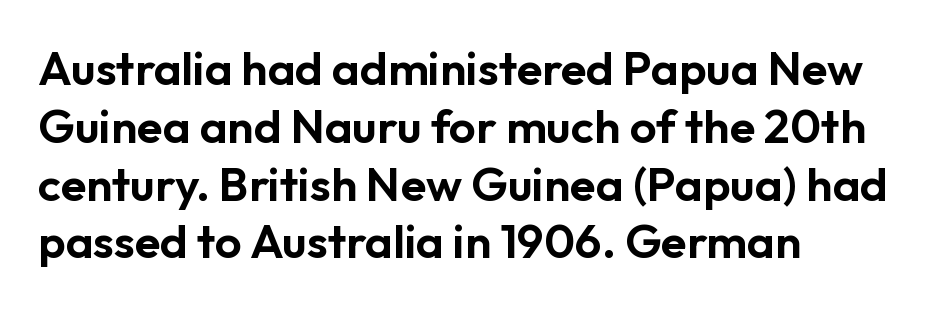
{"serif": "no", "italic": "no", "width": "normal", "stroke_contrast": "low", "x_height": "medium", "monospaced": "no", "underline": "no", "align": "left", "line_spacing_ratio": 1.23, "letter_spacing": "normal", "letter_spacing_em": 0.0, "glyph_px": 47}
